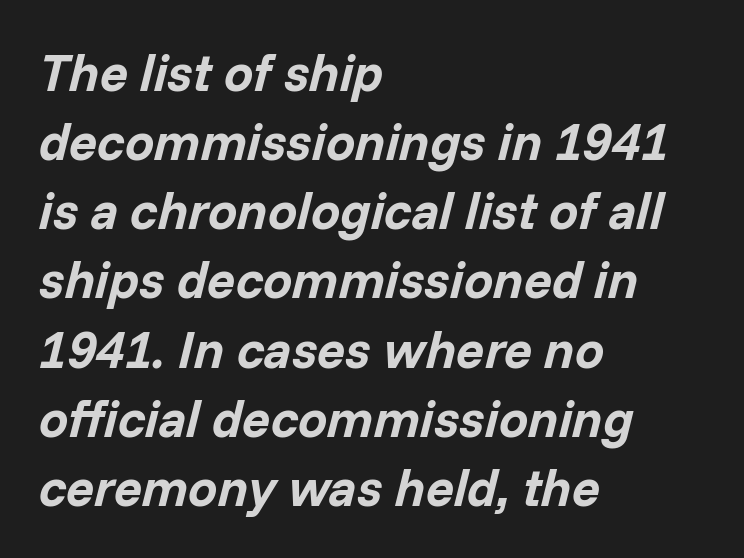
Q: Is the text bold? A: Yes.
Q: Is the text italic (slanted)? A: Yes, it leans right by about 14 degrees.
Q: Is the text underlined? A: No.
Q: How is the paragraph aligned? A: Left-aligned.
Q: Is the spacing between letters normal or unusually wide? A: Normal.
Q: Is the spacing between lines tight, normal or loose? A: Normal.
Q: Width (condensed, normal, or wide)? A: Normal.
Q: Stroke contrast? A: Low.
Q: x-height? A: Medium.
Q: Monospaced? A: No.
